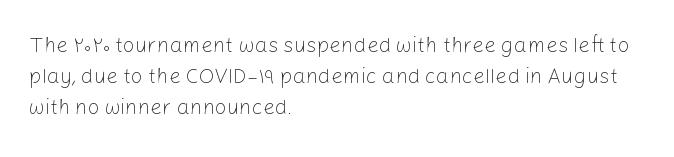
No chunkiness to these letters — they're not bold. The area under the type is left untouched. This rendering uses left alignment, leaving the right contour irregular. The font's upright variant was chosen for this text. Compared with typical body copy, the letter spacing here is the same.
